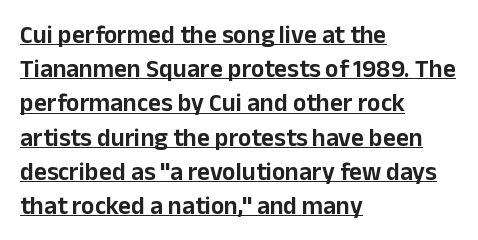
Q: Is the text italic (slanted)? A: No, it is upright.
Q: Is the text underlined? A: Yes.
Q: How is the paragraph aligned? A: Left-aligned.
Q: Is the spacing between letters normal or unusually wide? A: Normal.
Q: Is the spacing between lines tight, normal or loose? A: Normal.
